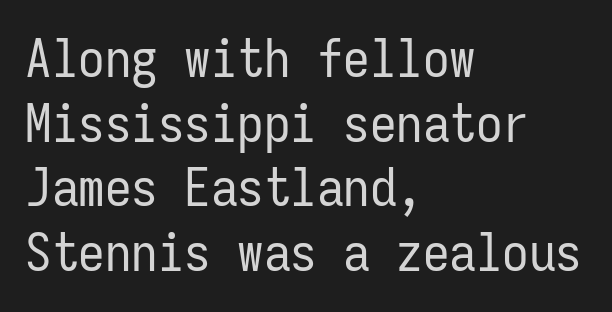
The passage shown is not underscored anywhere. Visually the block forms a straight wall on the left and a jagged coastline on the right. You can tell it's not italic because the verticals are truly vertical. Does extra space separate the letters? No, they use regular spacing.
